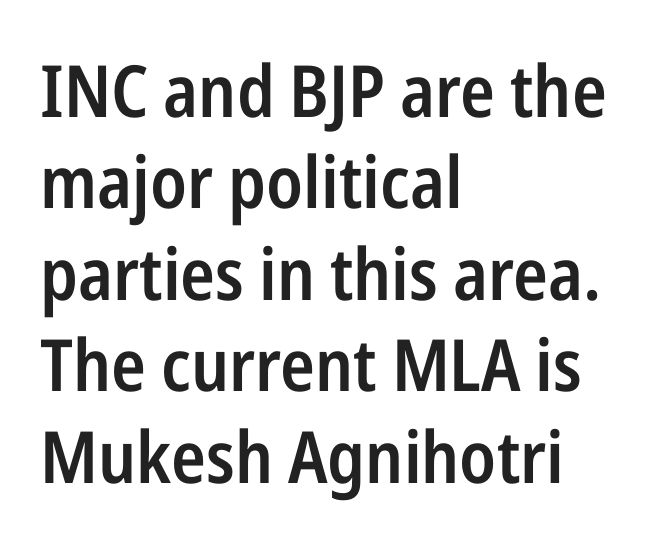
The face used here is a sans, in the tradition of grotesques and geometrics. Words appear dense and cohesive because spacing is normal. The type sits square on the baseline with zero lean. Each glyph is drawn with semibold strokes, heavier than normal yet not fully bold.
